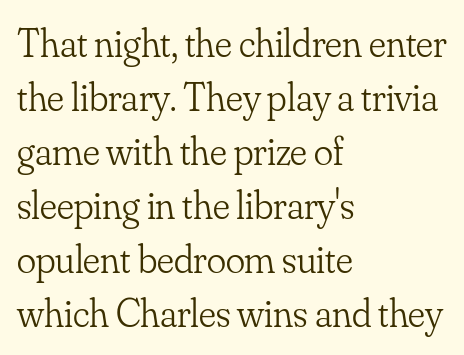
{"serif": "yes", "italic": "no", "bold": "no", "weight": "light", "width": "normal", "stroke_contrast": "low", "x_height": "small", "monospaced": "no", "underline": "no", "align": "left", "line_spacing": "normal", "line_spacing_ratio": 1.35, "letter_spacing": "normal", "letter_spacing_em": 0.0, "glyph_px": 40}
